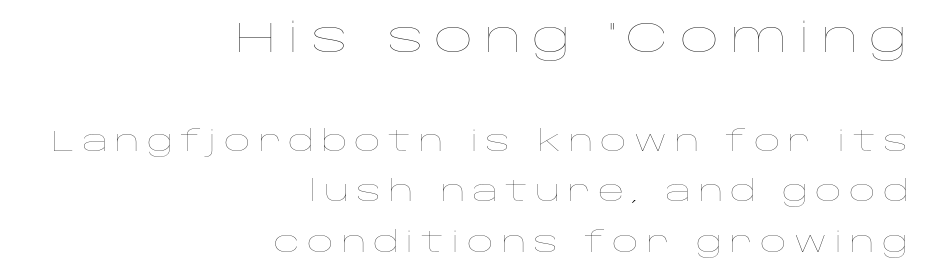
Whoever set this made the first block the dominant, larger element. Is the block centered? No — it sits flush against the right margin. The typography opts for an upright posture over an oblique one. A typesetter would call this proportional, since set widths differ per character.
